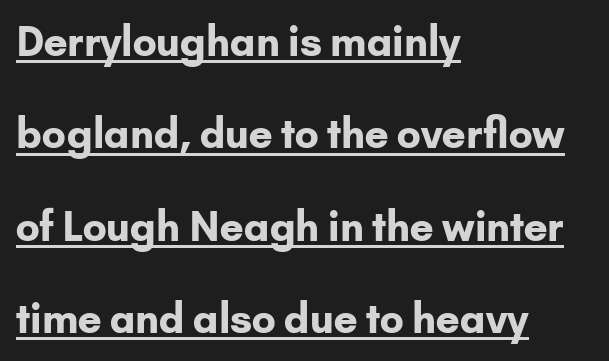
{"serif": "no", "italic": "no", "bold": "yes", "weight": "bold", "width": "normal", "stroke_contrast": "low", "x_height": "small", "monospaced": "no", "underline": "yes", "align": "left", "line_spacing": "loose", "line_spacing_ratio": 2.31, "letter_spacing": "normal", "letter_spacing_em": 0.0, "glyph_px": 40}
